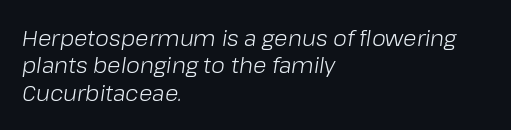
{"italic": "yes", "lean": "right", "slant_degrees": 8, "bold": "no", "underline": "no", "align": "left", "line_spacing_ratio": 1.24, "letter_spacing": "normal", "letter_spacing_em": 0.0, "glyph_px": 22}
